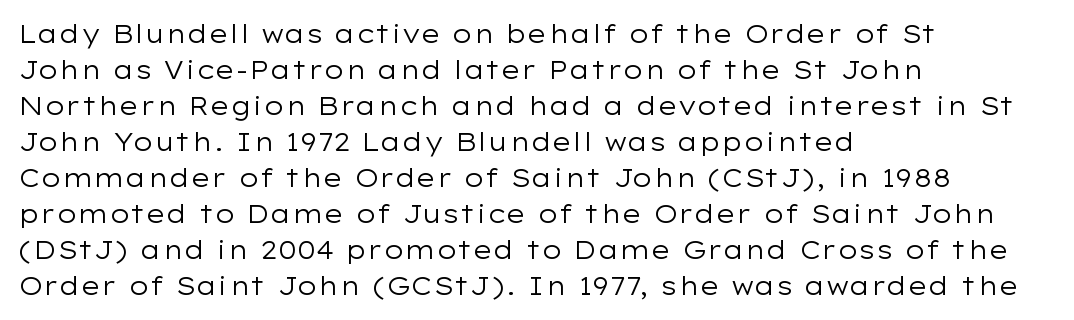
{"italic": "no", "bold": "no", "underline": "no", "align": "left", "line_spacing": "normal", "line_spacing_ratio": 1.44, "letter_spacing": "normal", "letter_spacing_em": 0.0, "glyph_px": 25}
